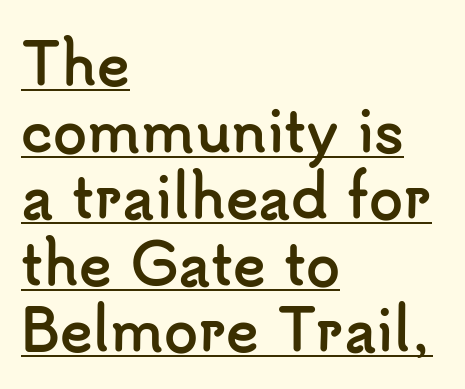
{"serif": "no", "italic": "no", "bold": "yes", "weight": "semibold", "width": "normal", "stroke_contrast": "low", "x_height": "small", "monospaced": "no", "underline": "yes", "align": "left", "line_spacing_ratio": 1.21, "letter_spacing": "normal", "letter_spacing_em": 0.0, "glyph_px": 55}
